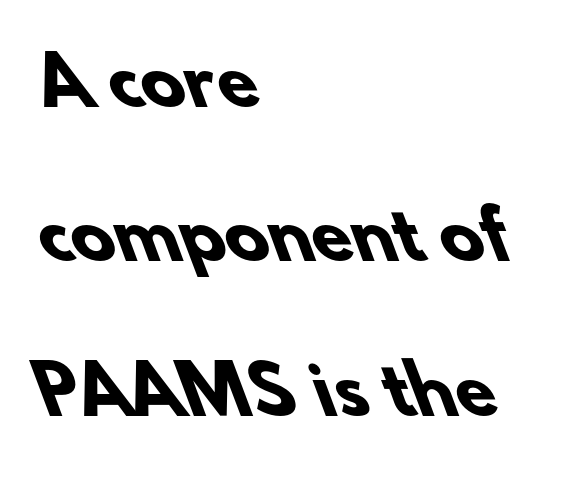
Q: Is the text bold? A: Yes.
Q: Is the typeface a serif or a sans-serif typeface? A: Sans-serif.
Q: Is the text underlined? A: No.
Q: How is the paragraph aligned? A: Left-aligned.
Q: Is the spacing between letters normal or unusually wide? A: Normal.
Q: Is the spacing between lines tight, normal or loose? A: Loose.
Q: Width (condensed, normal, or wide)? A: Normal.
Q: Stroke contrast? A: Low.
Q: x-height? A: Small.
Q: Monospaced? A: No.
